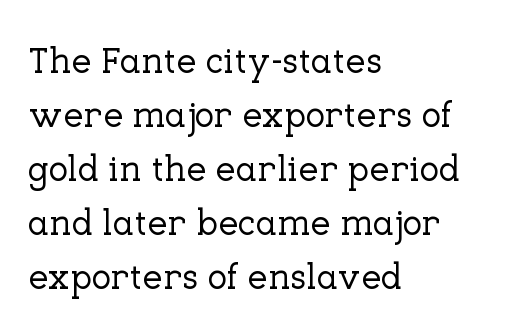
Where is the straight margin? On the left. Think of a printed novel: that variable character pitch is what you see here. Stroke terminals: seriffed. The passage shown is not underscored anywhere. Posture: vertical. Default kerning and tracking; the words read as compact shapes.
